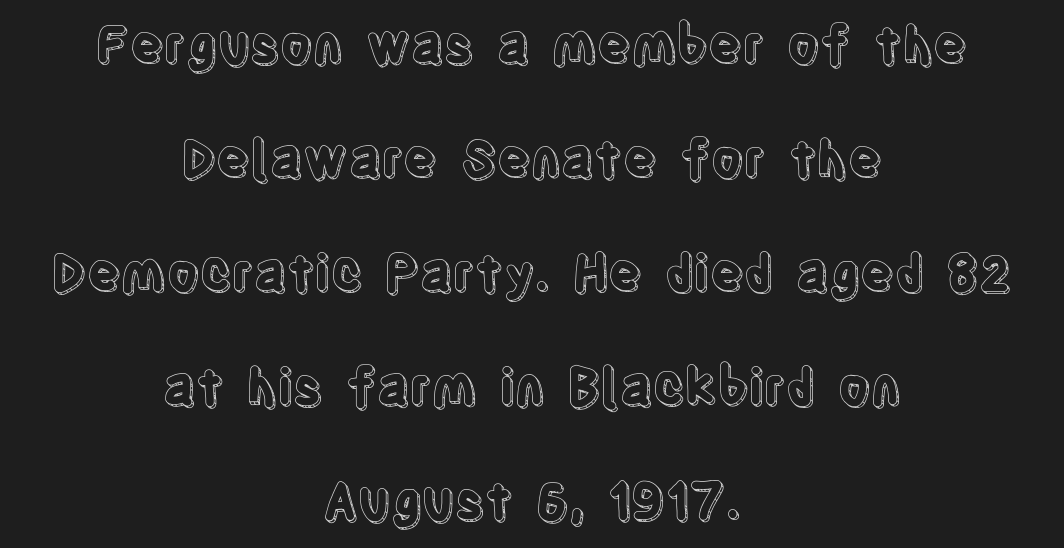
The zone under the glyphs is completely vacant. Horizontal alignment here is central, giving a formal, balanced look. Upright lettering throughout. Whoever set this chose breathing room over compactness in the vertical rhythm. Inter-character spacing is left at the font's built-in metrics. Character widths vary here, with narrow letters taking less room than wide ones.
